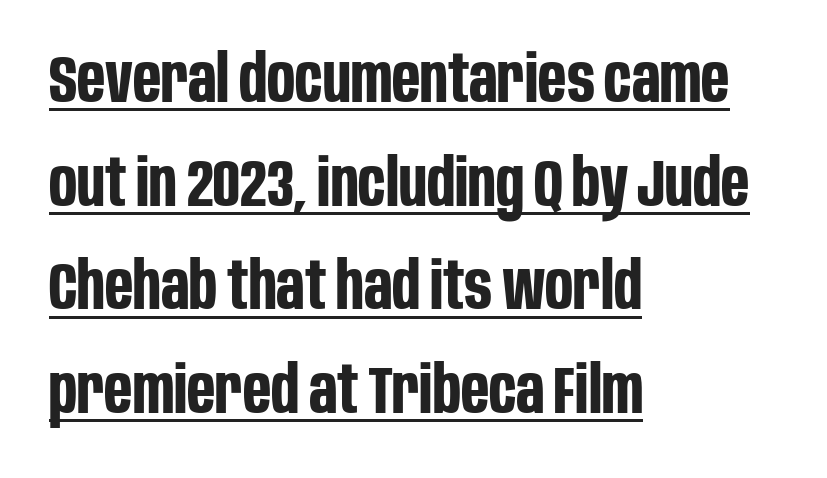
Q: Is the text bold? A: Yes.
Q: Is the text italic (slanted)? A: No, it is upright.
Q: Is the typeface a serif or a sans-serif typeface? A: Sans-serif.
Q: Is the text underlined? A: Yes.
Q: How is the paragraph aligned? A: Left-aligned.
Q: Is the spacing between letters normal or unusually wide? A: Normal.
Q: Is the spacing between lines tight, normal or loose? A: Normal.
Q: Width (condensed, normal, or wide)? A: Condensed.
Q: Stroke contrast? A: Low.
Q: x-height? A: Large.
Q: Monospaced? A: No.
